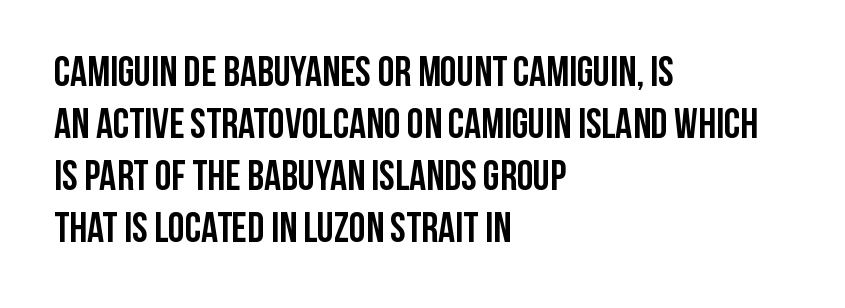
Is this a sans? Yes — the strokes have no serifs. Leftover space on each line is placed entirely after the last word. A roman cut, with each character standing at attention. Between one letter and the next there's only the usual sliver of space. The specimen omits any rule beneath the text block's lines.
